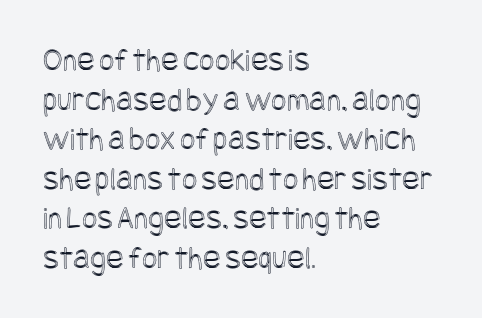
The image shows 33 px condensed type, upright; set left-aligned, line spacing 1.2x, normal letter spacing, not underlined; a large x-height.
